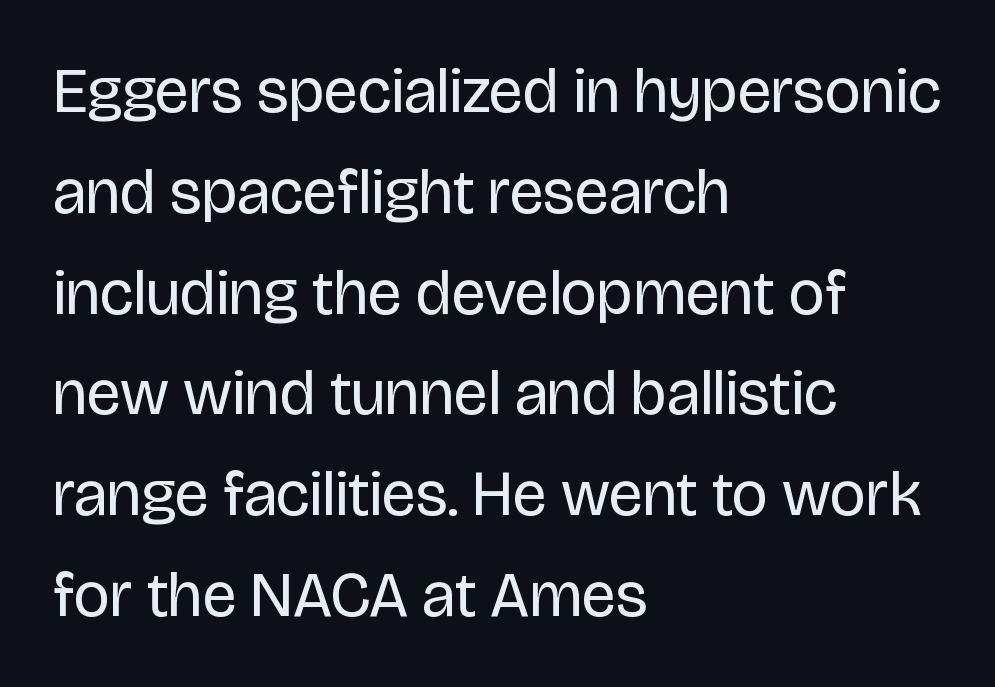
{"serif": "no", "italic": "no", "bold": "no", "weight": "regular", "width": "normal", "stroke_contrast": "low", "x_height": "large", "monospaced": "no", "underline": "no", "align": "left", "line_spacing": "normal", "line_spacing_ratio": 1.6, "letter_spacing": "normal", "letter_spacing_em": 0.0, "glyph_px": 63}
